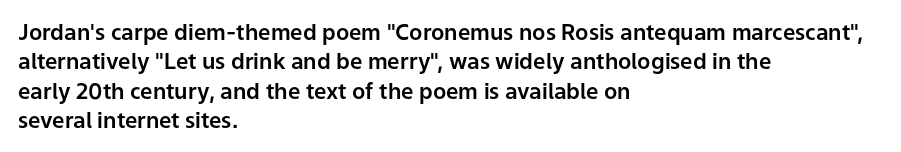
{"italic": "no", "underline": "no", "align": "left", "line_spacing": "normal", "line_spacing_ratio": 1.33, "letter_spacing": "normal", "letter_spacing_em": 0.0, "glyph_px": 22}
